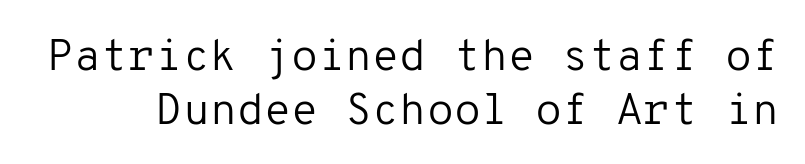
{"serif": "no", "italic": "no", "bold": "no", "weight": "regular", "width": "normal", "stroke_contrast": "low", "x_height": "medium", "monospaced": "yes", "underline": "no", "line_spacing_ratio": 1.23, "letter_spacing": "normal", "letter_spacing_em": 0.0, "glyph_px": 44}
